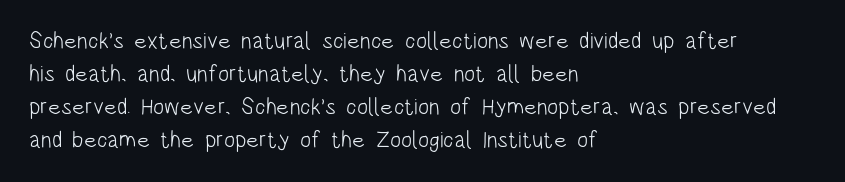
Does extra space separate the letters? No, they use regular spacing. The rendering anchors every line to the left-hand side. The axis of the letterforms is exactly vertical. These lines sit exactly where default settings would place them. Ink coverage per letter is moderate at most. Bare-footed words on every line.
